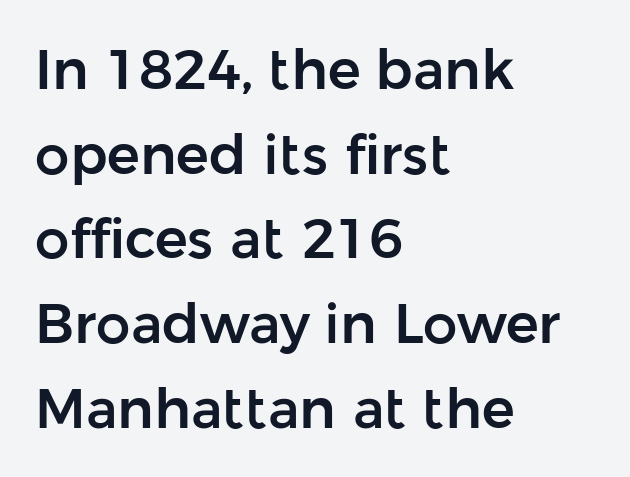
Q: Is the text italic (slanted)? A: No, it is upright.
Q: Is the typeface a serif or a sans-serif typeface? A: Sans-serif.
Q: Is the text underlined? A: No.
Q: How is the paragraph aligned? A: Left-aligned.
Q: Is the spacing between letters normal or unusually wide? A: Normal.
Q: Is the spacing between lines tight, normal or loose? A: Normal.
Q: Width (condensed, normal, or wide)? A: Normal.
Q: Stroke contrast? A: Low.
Q: x-height? A: Medium.
Q: Monospaced? A: No.
